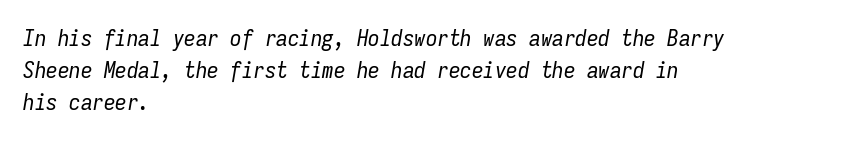
{"italic": "yes", "lean": "right", "slant_degrees": 9, "bold": "no", "underline": "no", "align": "left", "line_spacing": "normal", "line_spacing_ratio": 1.4, "letter_spacing": "normal", "letter_spacing_em": 0.0, "glyph_px": 23}
